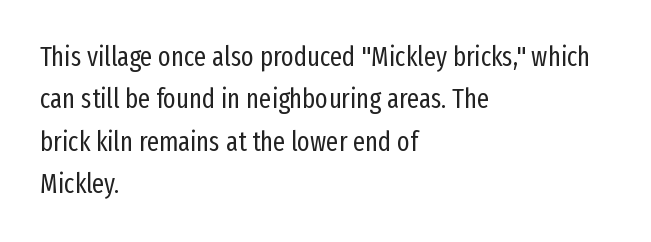
Q: Is the text bold? A: No.
Q: Is the text italic (slanted)? A: No, it is upright.
Q: Is the text underlined? A: No.
Q: How is the paragraph aligned? A: Left-aligned.
Q: Is the spacing between letters normal or unusually wide? A: Normal.
Q: Is the spacing between lines tight, normal or loose? A: Normal.
